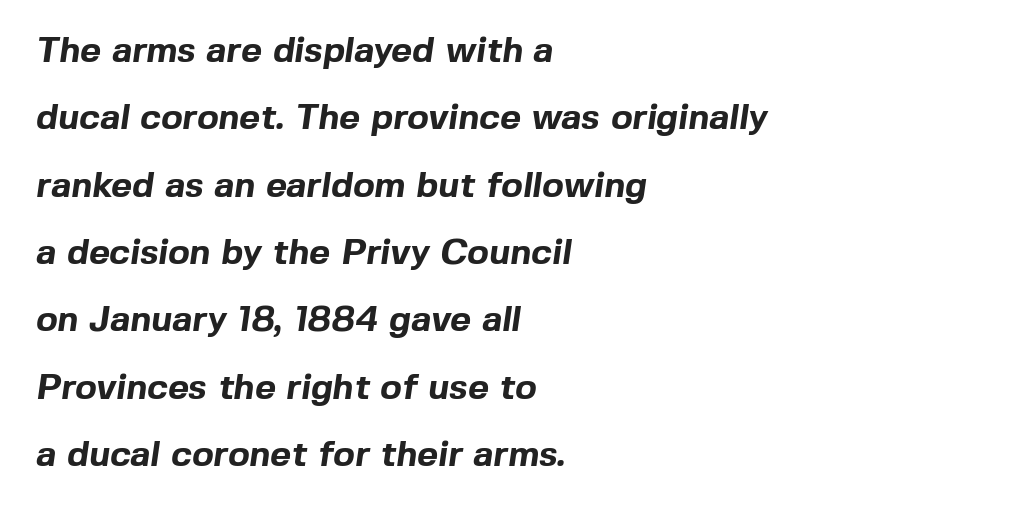
Unlike a traditional serif, this face leaves its strokes unadorned. If you drew a ruler down the left edge, every line would touch it. Clear beneath every line of the passage. There is no visible air inserted between adjacent glyphs. A typesetter would call this proportional, since set widths differ per character. Strokes here are thick enough to call this a true bold.
